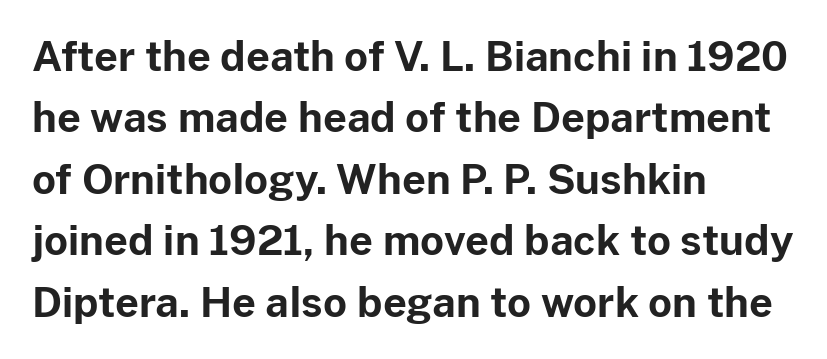
Quick note: interline space is typical. The typeface chosen for these lines omits serifs. The face used here is proportionally spaced, like ordinary book or web type. As a designer I'd log this as weight 700, bold. The words here are not underlined.
